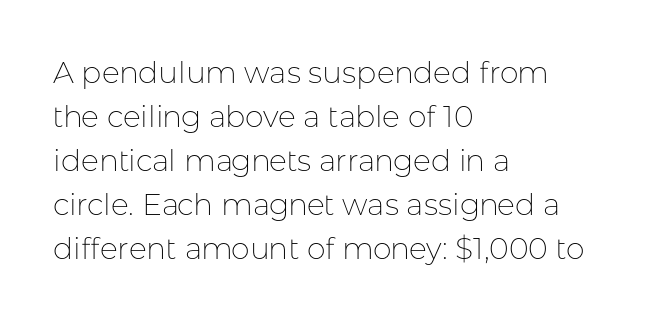
The image shows 30 px thin sans-serif type, upright; set left-aligned, normal line spacing (1.47x), normal letter spacing, not underlined; low stroke contrast and a medium x-height.
